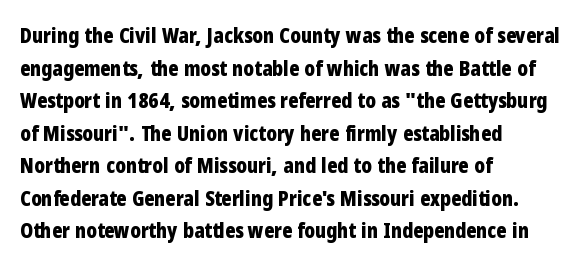
The image shows 21 px bold type, upright; set left-aligned, normal line spacing (1.55x), normal letter spacing, not underlined.
